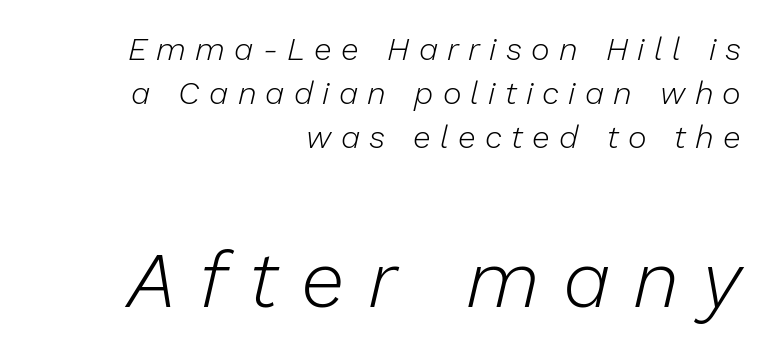
It's the slanting kind of type. Type without underlining. Typesetter's note — lower block bumped up in size, upper block left smaller. This sample keeps an unexceptional amount of space between lines. The gaps between neighbouring characters are conspicuously large. This rendering uses right alignment, leaving the left contour irregular.
